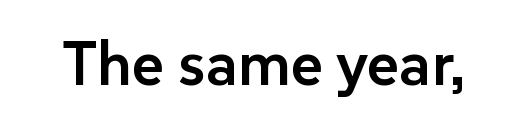
{"serif": "no", "italic": "no", "bold": "semi", "weight": "semibold", "width": "normal", "stroke_contrast": "low", "x_height": "medium", "monospaced": "no", "underline": "no", "letter_spacing": "normal", "letter_spacing_em": 0.0, "glyph_px": 62}
